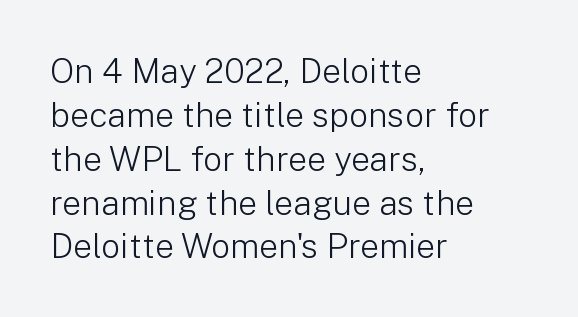
The image shows 34 px light sans-serif type, upright; set left-aligned, normal line spacing (1.29x), normal letter spacing, not underlined; low stroke contrast and a medium x-height.
